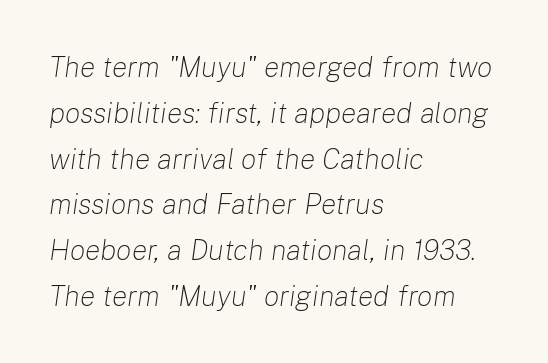
The compositor pushed each line to the left boundary. These glyphs show unthickened strokes, regular width or finer. The vertical gap from one line to the next is medium. This rendering leaves character spacing at its baseline value.
